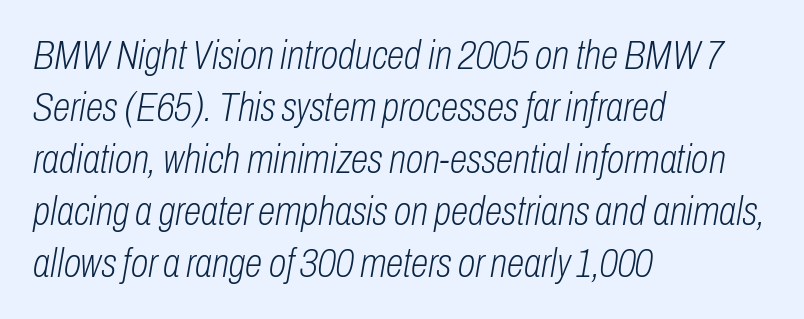
Q: Is the text bold? A: No.
Q: Is the text italic (slanted)? A: Yes, it leans right by about 10 degrees.
Q: Is the text underlined? A: No.
Q: How is the paragraph aligned? A: Left-aligned.
Q: Is the spacing between letters normal or unusually wide? A: Normal.
Q: Is the spacing between lines tight, normal or loose? A: Normal.
Q: Width (condensed, normal, or wide)? A: Condensed.
Q: Stroke contrast? A: Low.
Q: x-height? A: Medium.
Q: Monospaced? A: No.
